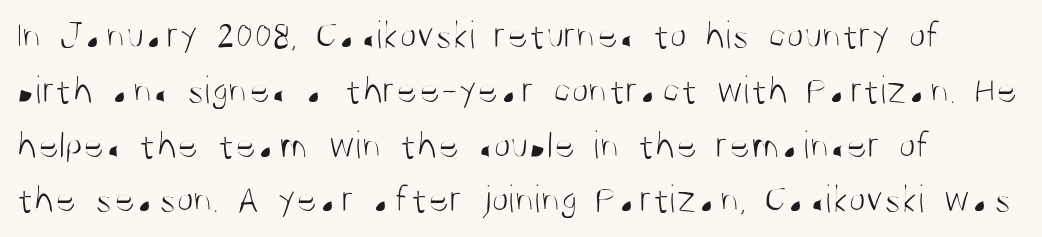
No feet cap the strokes, marking this as sans-serif type. These lines sit exactly where default settings would place them. A bare baseline throughout the passage. Do the characters align in a grid? No, the font is proportional.
